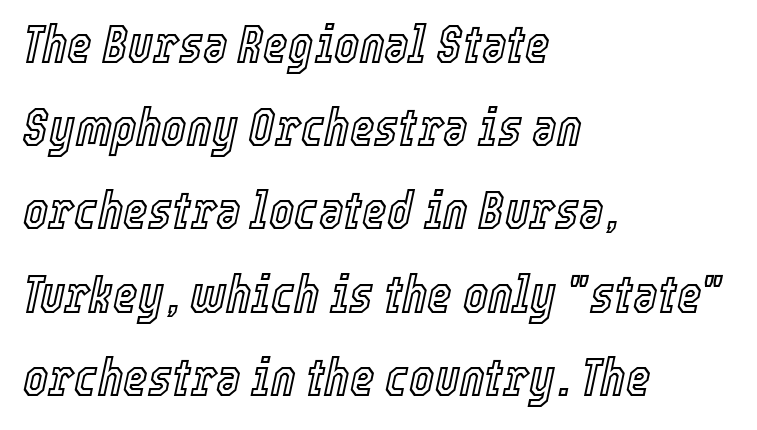
{"italic": "yes", "lean": "right", "slant_degrees": 12, "width": "condensed", "x_height": "medium", "monospaced": "no", "underline": "no", "align": "left", "line_spacing": "normal", "line_spacing_ratio": 1.57, "letter_spacing": "normal", "letter_spacing_em": 0.0, "glyph_px": 53}
